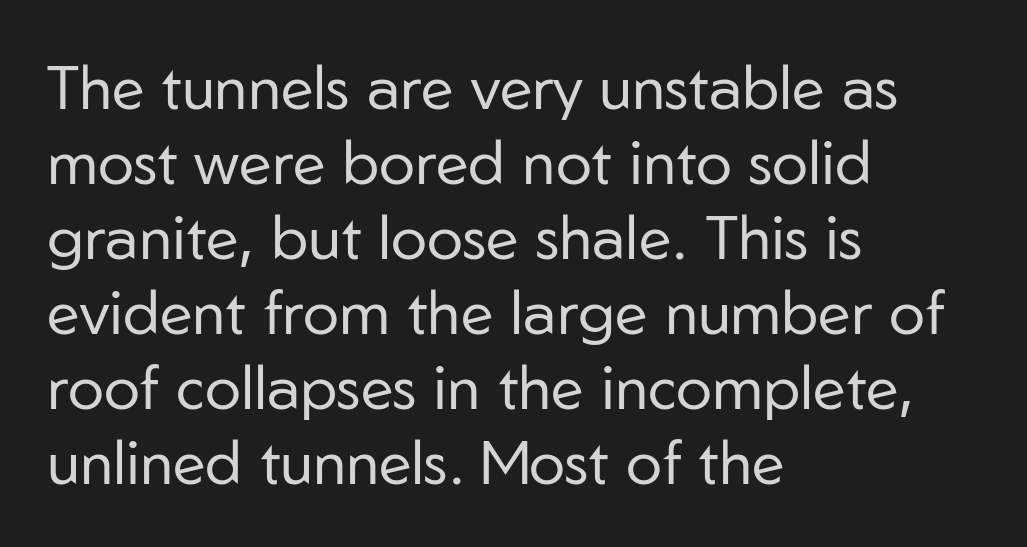
The image shows 61 px regular-weight sans-serif type, upright; set left-aligned, line spacing 1.23x, normal letter spacing, not underlined; low stroke contrast and a medium x-height.
